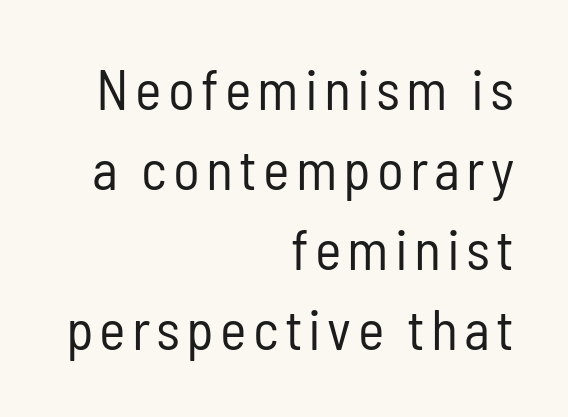
The image shows 56 px regular-weight, condensed sans-serif type, upright; set right-aligned, normal line spacing (1.43x), not underlined; low stroke contrast and a medium x-height.
